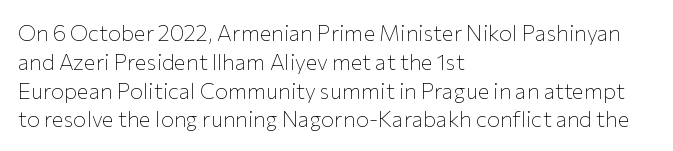
No extra ink here — the face is not bold. The ragged edge is on the right, which tells us the setting is flush left. Decoration check: the copy has no underline. Between one letter and the next there's only the usual sliver of space. No italicization has been applied; the sample stays upright. Successive baselines arrive at the customary interval.
